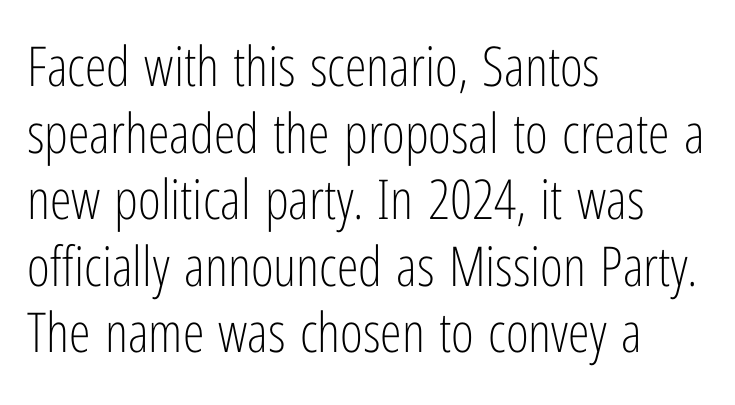
The rag falls on the right side of this text block. Spacing verdict: proportional, widths tailored to each character. Grotesque or geometric, the face here clearly has no serifs. Inter-character spacing is left at the font's built-in metrics. The typesetting does not lean heavy: it is not bold. Every character sits straight up, as roman type does.
